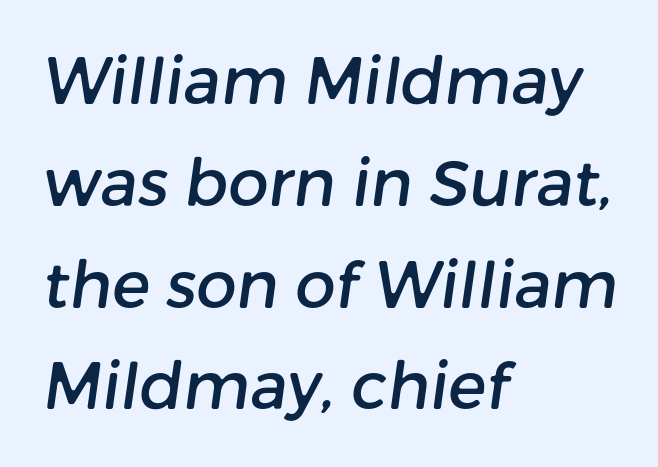
Is this a fixed-width face? No — the glyphs have proportional, varying widths. The font family rendered here belongs to the sans-serif group. Honestly, the row spacing looks completely unremarkable. Any mark beneath the type? The region is blank. Each line starts at the same left margin while the right side varies.
